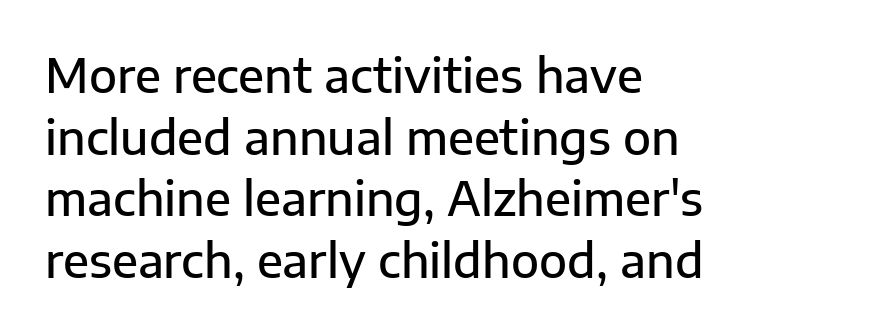
The image shows 46 px semibold sans-serif type, upright; set left-aligned, normal line spacing (1.34x), normal letter spacing, not underlined; low stroke contrast and a medium x-height.
